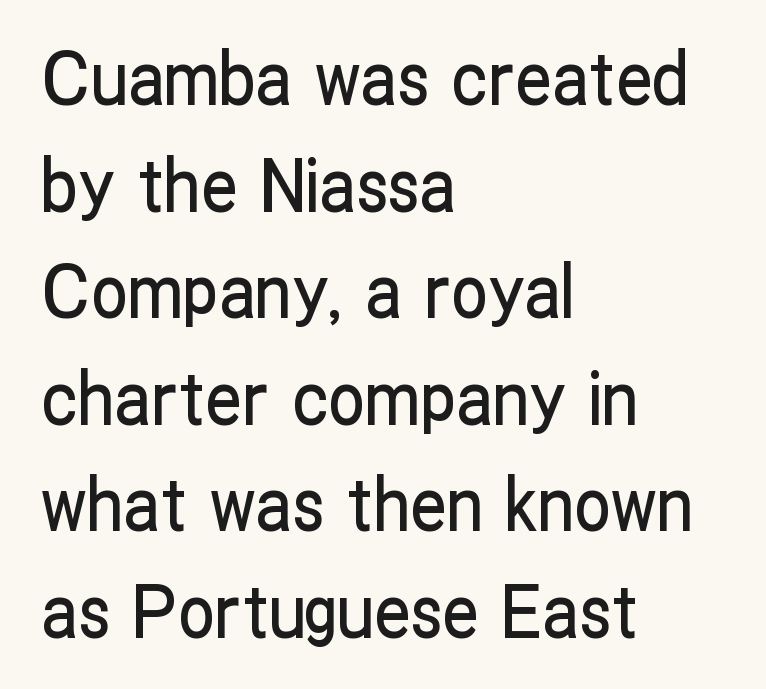
Q: Is the text italic (slanted)? A: No, it is upright.
Q: Is the typeface a serif or a sans-serif typeface? A: Sans-serif.
Q: Is the text underlined? A: No.
Q: How is the paragraph aligned? A: Left-aligned.
Q: Is the spacing between letters normal or unusually wide? A: Normal.
Q: Is the spacing between lines tight, normal or loose? A: Normal.
Q: Width (condensed, normal, or wide)? A: Condensed.
Q: Stroke contrast? A: Low.
Q: x-height? A: Medium.
Q: Monospaced? A: No.
